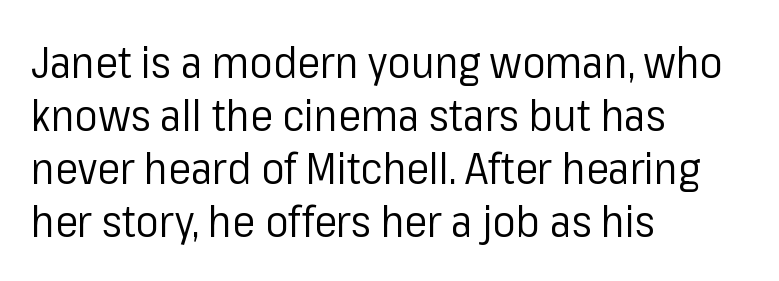
Is the type heavy? It reads as light-to-regular instead. A typesetter would call this proportional, since set widths differ per character. The rendering anchors every line to the left-hand side. Does the lettering tilt? It doesn't — this is upright.
